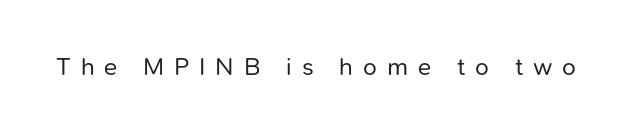
Q: Is the text bold? A: No.
Q: Is the text italic (slanted)? A: No, it is upright.
Q: Is the text underlined? A: No.
Q: Is the spacing between letters normal or unusually wide? A: Unusually wide.
